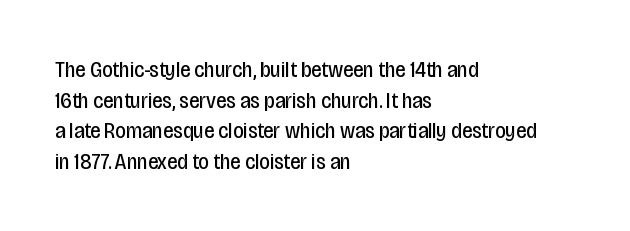
Q: Is the text bold? A: No.
Q: Is the text italic (slanted)? A: No, it is upright.
Q: Is the text underlined? A: No.
Q: How is the paragraph aligned? A: Left-aligned.
Q: Is the spacing between letters normal or unusually wide? A: Normal.
Q: Is the spacing between lines tight, normal or loose? A: Normal.
